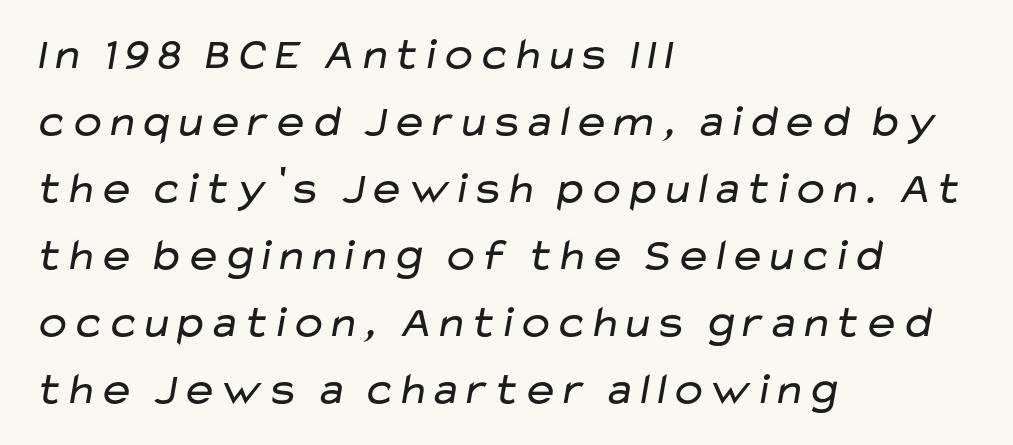
The image shows 45 px regular-weight, wide sans-serif type; set left-aligned, normal line spacing (1.49x), normal letter spacing, not underlined; low stroke contrast and a medium x-height.
